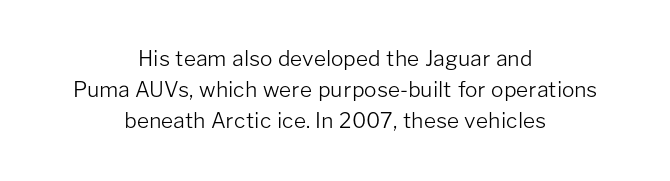
Is there much room between lines? A standard amount, neither cramped nor airy. This rendering features lettering with no underline. Caption: standard tracking, unaltered. Typeset on center — no edge is straight. Unbolded letterforms with no extra heft.
